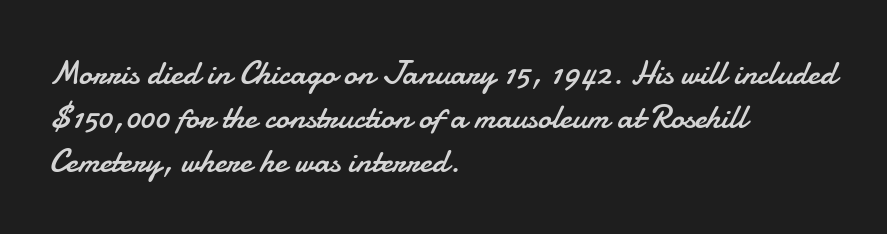
{"serif": "no", "bold": "no", "weight": "regular", "width": "normal", "stroke_contrast": "low", "x_height": "small", "monospaced": "no", "underline": "no", "align": "left", "line_spacing": "normal", "line_spacing_ratio": 1.29, "letter_spacing": "normal", "letter_spacing_em": 0.0, "glyph_px": 34}
